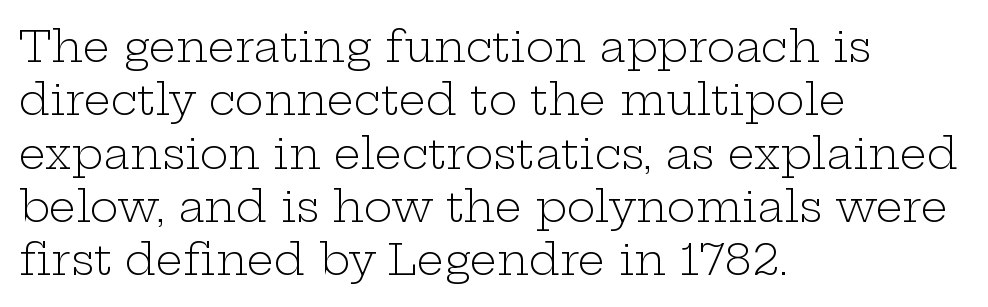
Counters stay open thanks to moderate or lighter strokes. I'd call this a serif setting — the letters wear small feet. This rendering uses left alignment, leaving the right contour irregular. The strip under each line holds only bare page. Caption: standard tracking, unaltered. Every character sits straight up, as roman type does.
